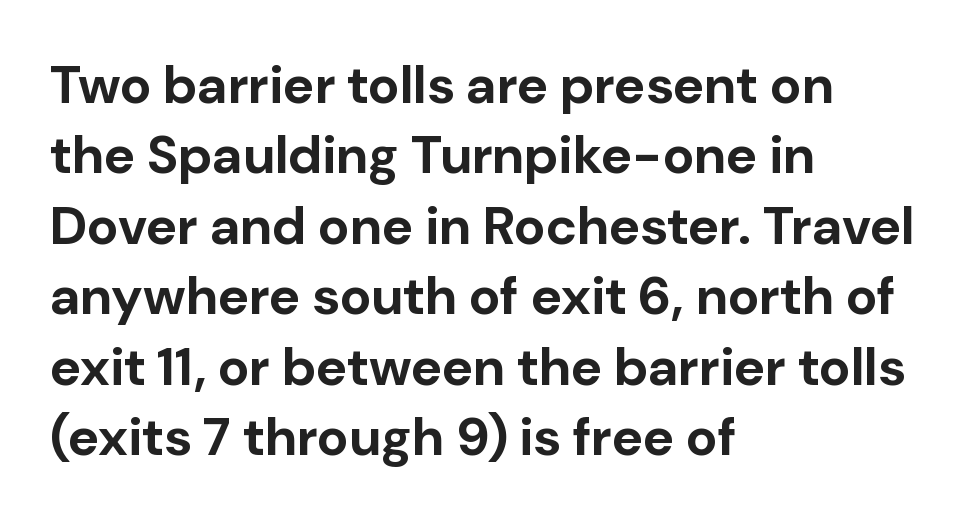
Q: Is the text bold? A: Yes.
Q: Is the text italic (slanted)? A: No, it is upright.
Q: Is the typeface a serif or a sans-serif typeface? A: Sans-serif.
Q: Is the text underlined? A: No.
Q: How is the paragraph aligned? A: Left-aligned.
Q: Is the spacing between letters normal or unusually wide? A: Normal.
Q: Is the spacing between lines tight, normal or loose? A: Normal.
Q: Width (condensed, normal, or wide)? A: Normal.
Q: Stroke contrast? A: Low.
Q: x-height? A: Medium.
Q: Monospaced? A: No.
